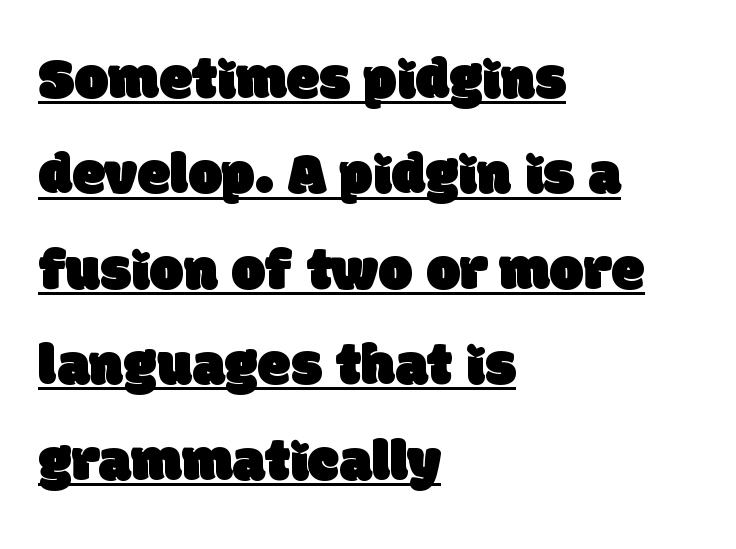
Q: Is the typeface a serif or a sans-serif typeface? A: Sans-serif.
Q: Is the text underlined? A: Yes.
Q: How is the paragraph aligned? A: Left-aligned.
Q: Is the spacing between letters normal or unusually wide? A: Normal.
Q: Is the spacing between lines tight, normal or loose? A: Normal.
Q: Width (condensed, normal, or wide)? A: Normal.
Q: Stroke contrast? A: Low.
Q: x-height? A: Large.
Q: Monospaced? A: No.
